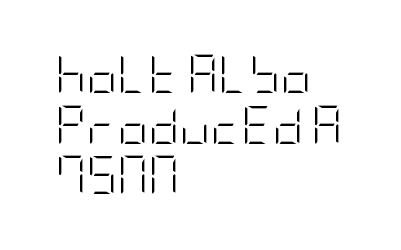
Each line starts at the same left margin while the right side varies. Stroke terminals: plain, sans-serif. Does the leading feel generous? No, just average. The glyphs are unaccompanied by any horizontal stroke below them. Is the stroke heavy? The answer is a plain regular-or-lighter.
